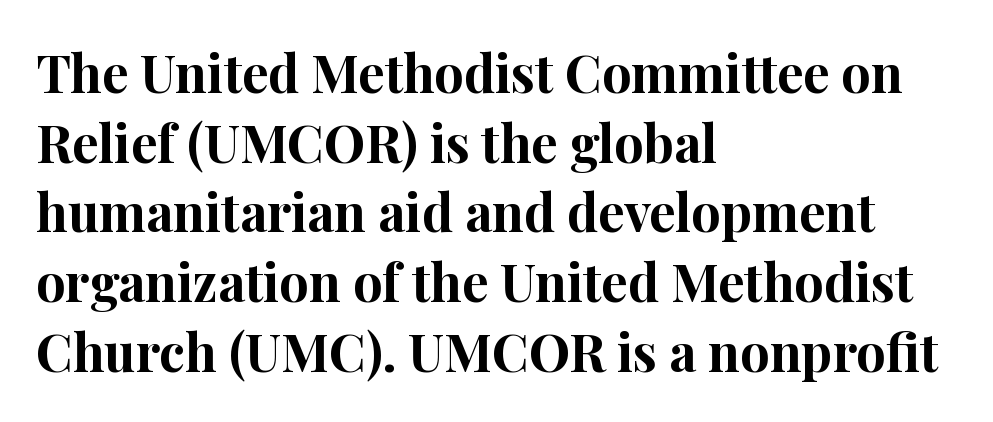
The rendering uses a bold face; every stroke is thick and dark. Students, observe: this is what conventionally led text looks like. Only glyphs here, with clear space below each row. The font's upright variant was chosen for this text. The letters advance in unequal steps, a hallmark of proportional type. Teacher's note: observe the even left margin — that is flush-left alignment.
